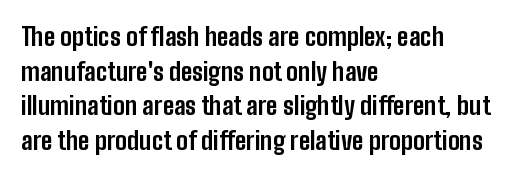
The image shows 25 px bold type, upright; set left-aligned, normal line spacing (1.39x), normal letter spacing, not underlined.
